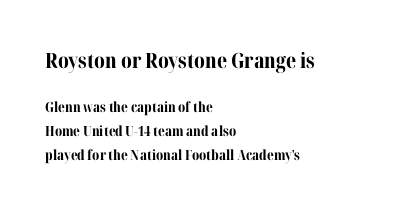
{"italic": "no", "bold": "yes", "underline": "no", "align": "left", "line_spacing": "normal", "line_spacing_ratio": 1.7, "letter_spacing": "normal", "letter_spacing_em": 0.0, "larger_block": "first", "size_ratio": 1.5, "glyph_px": 21}
